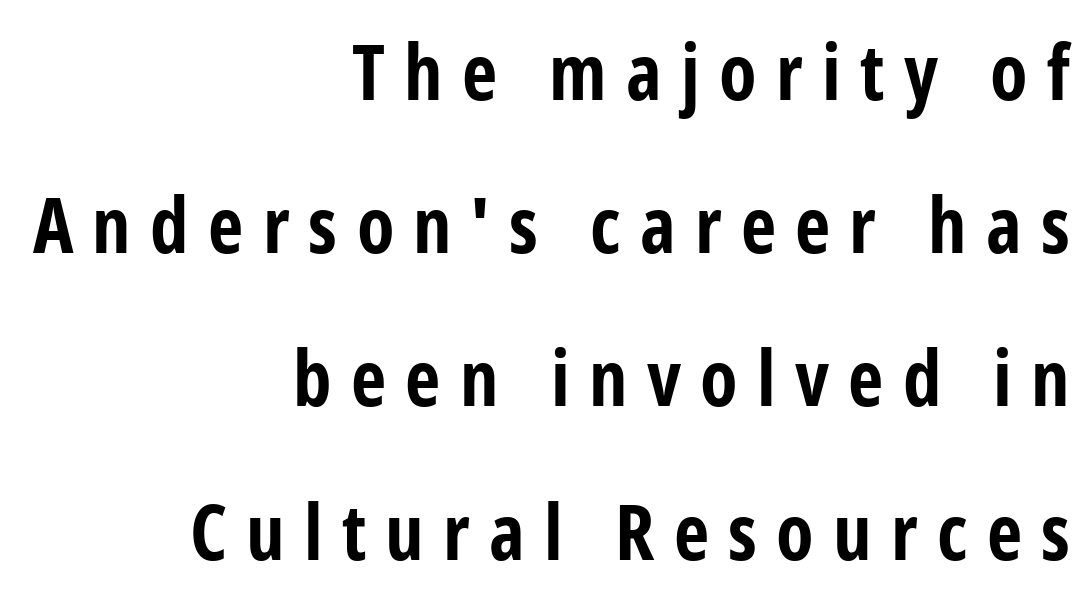
The strip under each line holds only bare page. These lines are rendered in a variable-pitch font. This sample uses a sans-serif face. In terms of letterspacing, this is a distinctly airy, spread setting. Rows of type keep a wide berth in the vertical direction.
